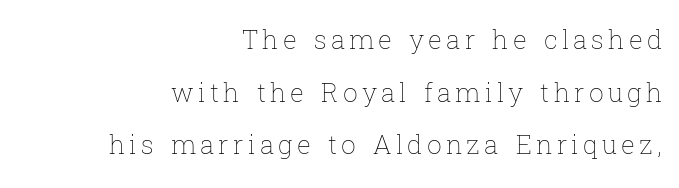
Posture: straight, roman, zero tilt. Letters have the restrained weight of plain body copy at most. A flush-right, rag-left setting is used for this passage. Check the space under the baseline: it is left empty. Summary of vertical rhythm: relaxed, with wide interline spacing.
